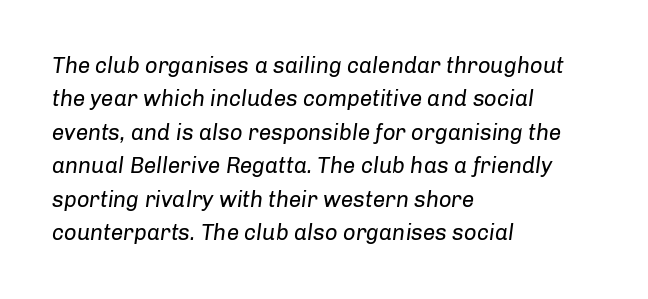
Q: Is the text bold? A: No.
Q: Is the text italic (slanted)? A: Yes, it leans right by about 8 degrees.
Q: Is the text underlined? A: No.
Q: How is the paragraph aligned? A: Left-aligned.
Q: Is the spacing between letters normal or unusually wide? A: Normal.
Q: Is the spacing between lines tight, normal or loose? A: Normal.
